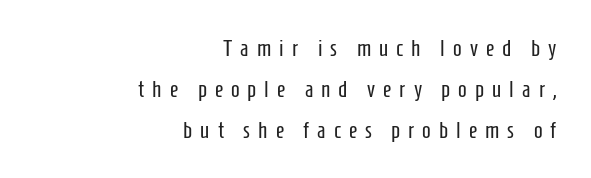
Q: Is the text bold? A: No.
Q: Is the text italic (slanted)? A: No, it is upright.
Q: Is the text underlined? A: No.
Q: How is the paragraph aligned? A: Right-aligned.
Q: Is the spacing between letters normal or unusually wide? A: Unusually wide.
